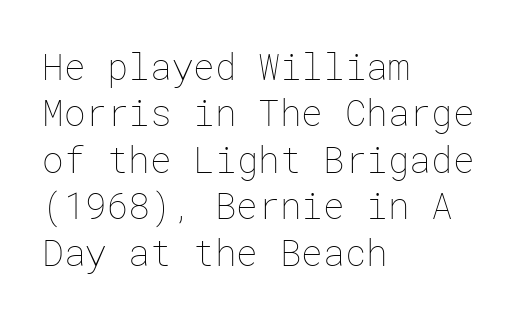
The image shows 36 px thin type, upright; set left-aligned, normal line spacing (1.29x), normal letter spacing, not underlined; low stroke contrast and a medium x-height.
